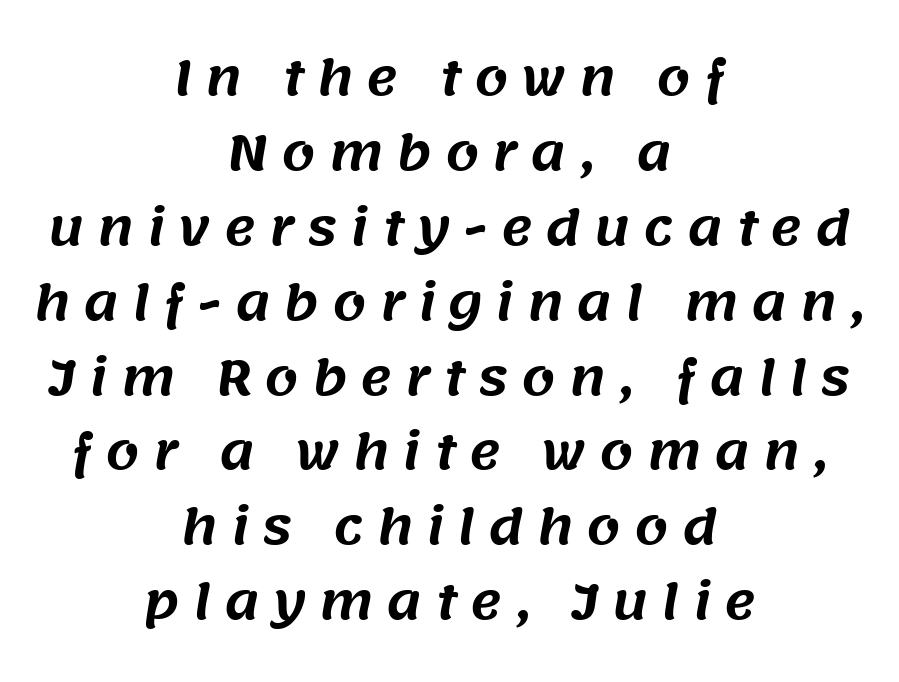
Notice how descenders clear the ascenders below comfortably — that's standard leading. This rendering widens character spacing well past its baseline value. A centered setting, common on invitations and titles, is used for this passage. The zone under the glyphs is completely vacant.
